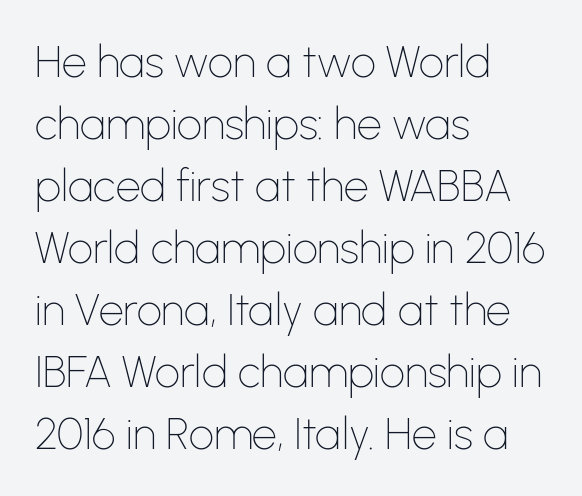
Q: Is the text bold? A: No.
Q: Is the text italic (slanted)? A: No, it is upright.
Q: Is the typeface a serif or a sans-serif typeface? A: Sans-serif.
Q: Is the text underlined? A: No.
Q: How is the paragraph aligned? A: Left-aligned.
Q: Is the spacing between letters normal or unusually wide? A: Normal.
Q: Is the spacing between lines tight, normal or loose? A: Normal.
Q: Width (condensed, normal, or wide)? A: Normal.
Q: Stroke contrast? A: Low.
Q: x-height? A: Medium.
Q: Monospaced? A: No.
